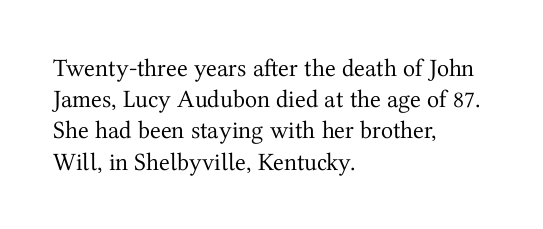
{"italic": "no", "bold": "no", "underline": "no", "align": "left", "line_spacing": "normal", "line_spacing_ratio": 1.25, "letter_spacing": "normal", "letter_spacing_em": 0.0, "glyph_px": 25}
